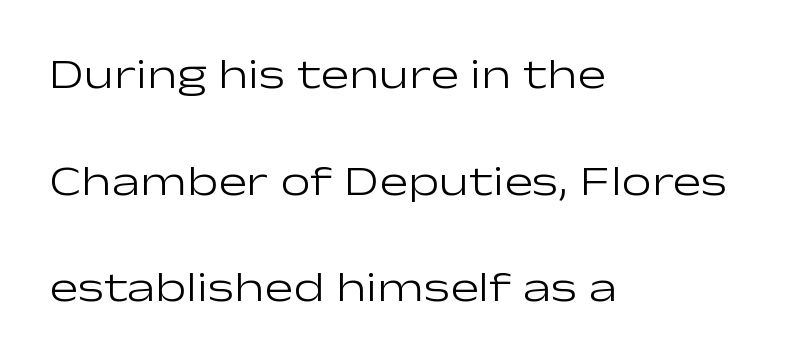
Q: Is the text bold? A: No.
Q: Is the text italic (slanted)? A: No, it is upright.
Q: Is the typeface a serif or a sans-serif typeface? A: Sans-serif.
Q: Is the text underlined? A: No.
Q: How is the paragraph aligned? A: Left-aligned.
Q: Is the spacing between letters normal or unusually wide? A: Normal.
Q: Is the spacing between lines tight, normal or loose? A: Loose.
Q: Width (condensed, normal, or wide)? A: Wide.
Q: Stroke contrast? A: Low.
Q: x-height? A: Medium.
Q: Monospaced? A: No.
